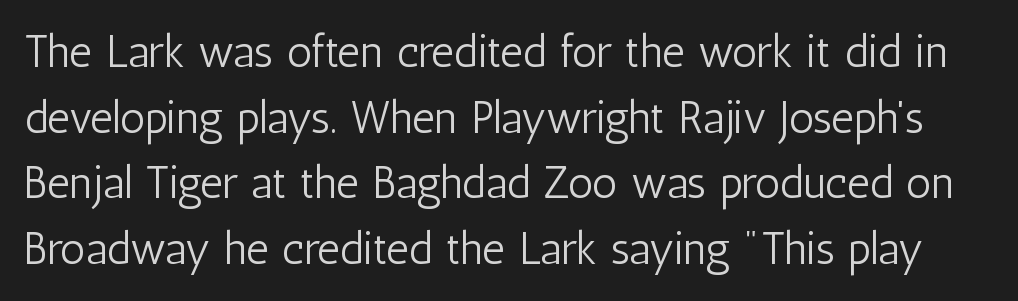
Q: Is the text bold? A: No.
Q: Is the text italic (slanted)? A: No, it is upright.
Q: Is the typeface a serif or a sans-serif typeface? A: Sans-serif.
Q: Is the text underlined? A: No.
Q: Is the spacing between letters normal or unusually wide? A: Normal.
Q: Is the spacing between lines tight, normal or loose? A: Normal.
Q: Width (condensed, normal, or wide)? A: Condensed.
Q: Stroke contrast? A: Low.
Q: x-height? A: Medium.
Q: Monospaced? A: No.
